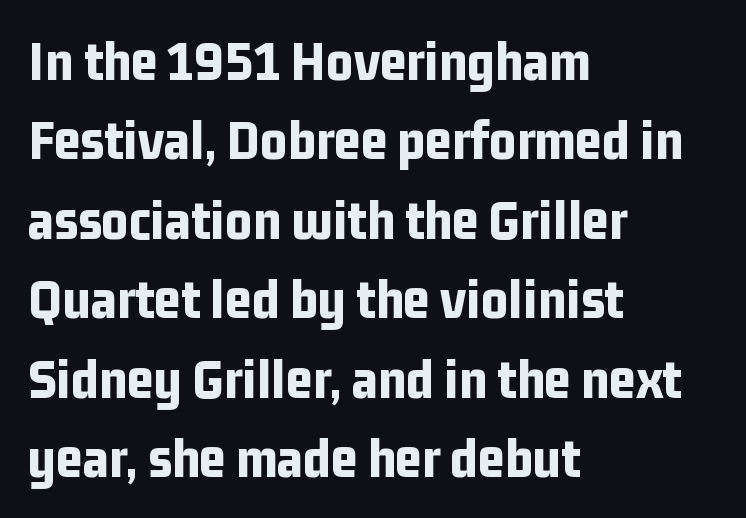
In terms of letterspacing, this is plain default setting. Weight: bold. Each letter keeps its own natural width here, so spacing adapts to shape. Reading down the block, your eye returns to a fixed left position each line. The type family on display is of the sans-serif kind. A clean baseline with only descenders dipping below it.
